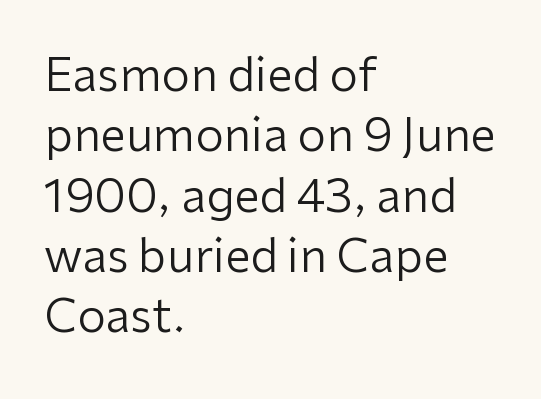
The image shows 46 px regular-weight sans-serif type, upright; set left-aligned, normal line spacing (1.31x), normal letter spacing, not underlined; low stroke contrast and a medium x-height.
